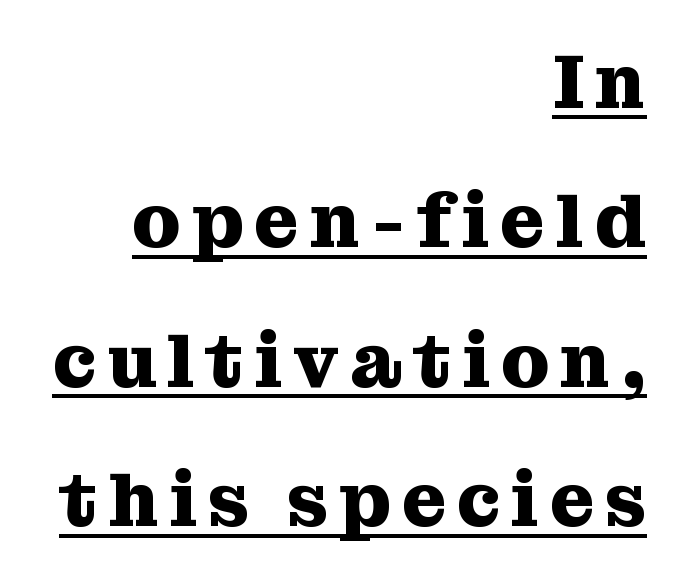
{"serif": "yes", "italic": "no", "bold": "yes", "weight": "heavy", "width": "normal", "stroke_contrast": "medium", "x_height": "medium", "monospaced": "no", "underline": "yes", "align": "right", "line_spacing_ratio": 1.81, "glyph_px": 77}
